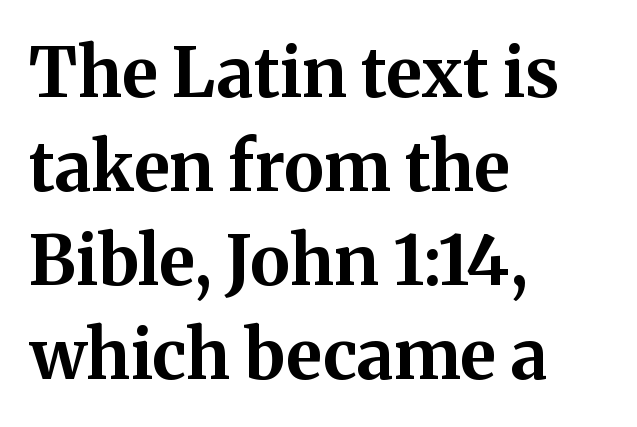
The image shows 69 px bold serif type, upright; set left-aligned, normal line spacing (1.36x), normal letter spacing, not underlined; medium stroke contrast and a medium x-height.
